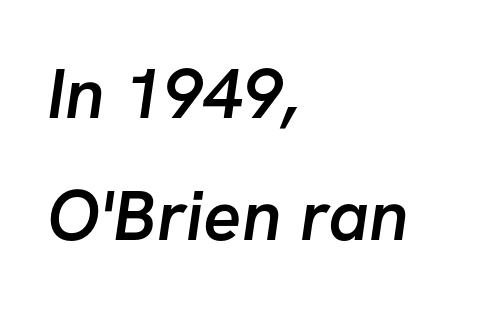
Q: Is the text bold? A: Semi-bold.
Q: Is the typeface a serif or a sans-serif typeface? A: Sans-serif.
Q: Is the text underlined? A: No.
Q: How is the paragraph aligned? A: Left-aligned.
Q: Is the spacing between letters normal or unusually wide? A: Normal.
Q: Width (condensed, normal, or wide)? A: Normal.
Q: Stroke contrast? A: Low.
Q: x-height? A: Medium.
Q: Monospaced? A: No.
